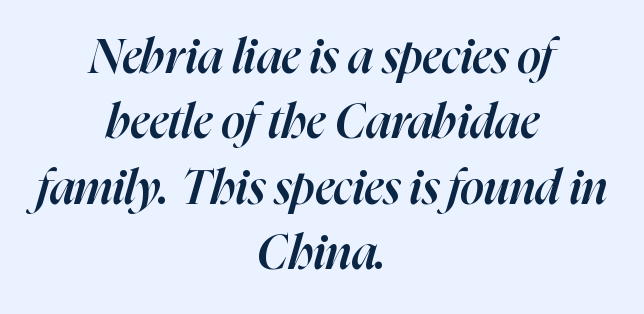
{"italic": "yes", "lean": "right", "slant_degrees": 16, "bold": "semi", "weight": "semibold", "width": "normal", "stroke_contrast": "high", "x_height": "medium", "monospaced": "no", "underline": "no", "align": "center", "line_spacing": "normal", "line_spacing_ratio": 1.39, "letter_spacing": "normal", "letter_spacing_em": 0.0, "glyph_px": 47}
